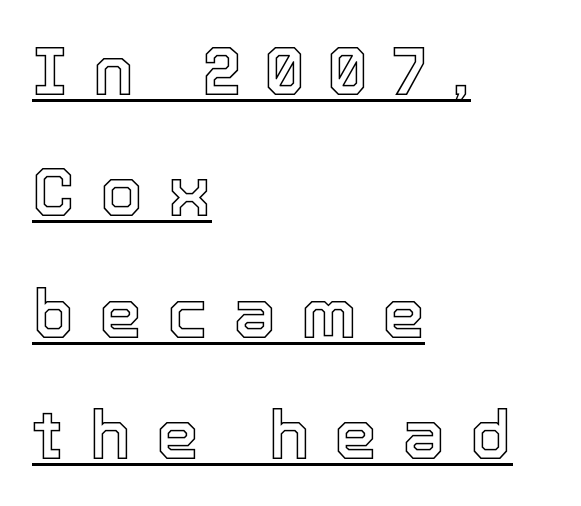
The image shows 69 px text type, upright; set left-aligned, line spacing 1.76x, unusually wide letter spacing (+0.36 em), underlined; a medium x-height.
